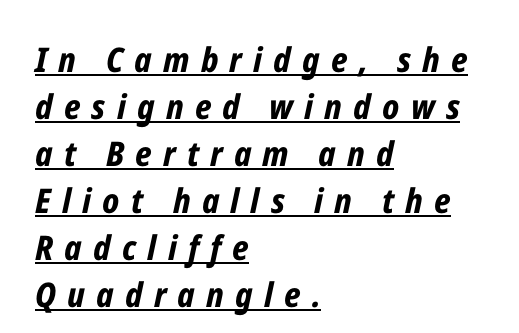
If you drew a ruler down the left edge, every line would touch it. You could not count columns in this text — the font is proportionally spaced. The sample's only ornament is a line tracing under the words. The line-height multiplier appears to be the usual default. Is the letter spacing exaggerated? Yes — the characters are pushed far apart. Weight check: bold — yes, fully.
